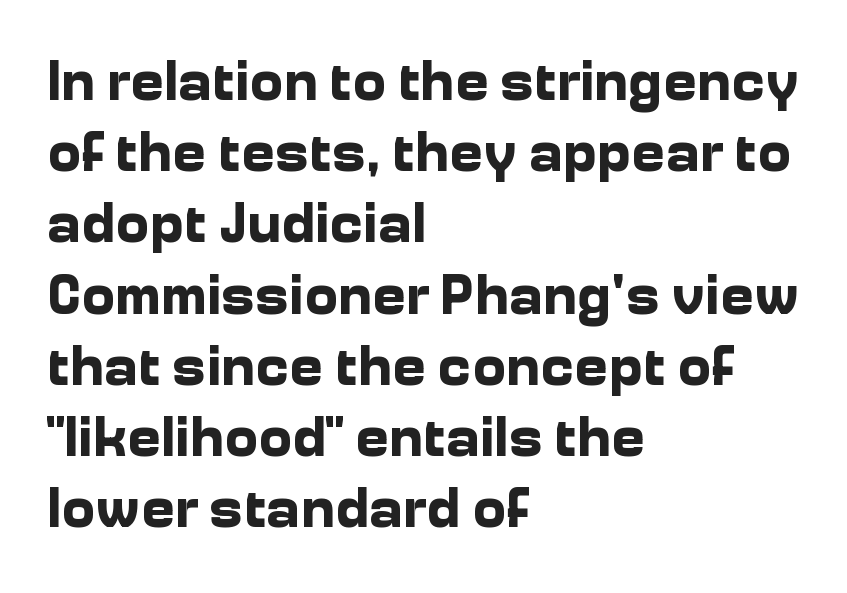
{"serif": "no", "italic": "no", "bold": "yes", "weight": "bold", "width": "normal", "stroke_contrast": "low", "x_height": "medium", "monospaced": "no", "underline": "no", "align": "left", "line_spacing": "normal", "line_spacing_ratio": 1.25, "letter_spacing": "normal", "letter_spacing_em": 0.0, "glyph_px": 57}
